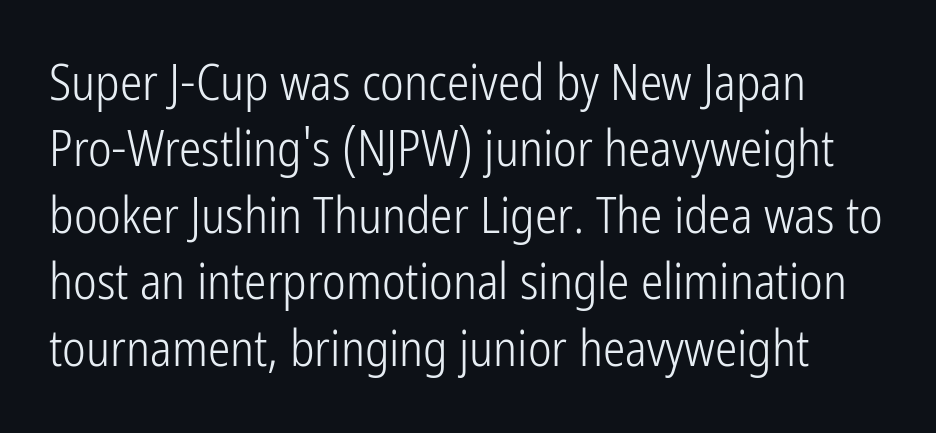
Words float on clear page, feet unadorned. A typesetter would mark this as roman, not italic. Letter spacing: default. This sample has the flowing, uneven cadence of proportional lettering. I'd call this a sans setting — the letters go barefoot. The passage shown stacks its lines at a standard gap.
